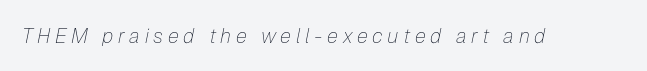
The face used here is rendered with a markedly widened letterfit. Slant detected: the letters are inclined. Heaviness? Minimal to ordinary, like unemphasized prose. Anything drawn beneath the words? Only blank space.
